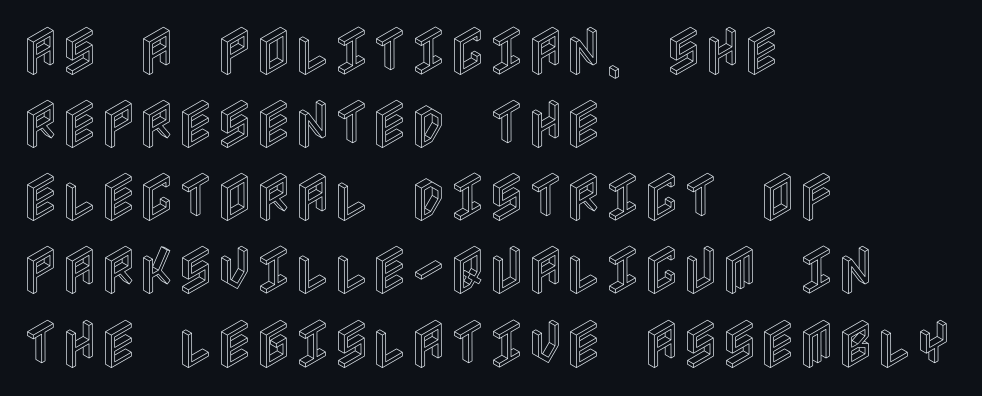
The image shows 53 px condensed type, upright; set left-aligned, normal line spacing (1.38x), normal letter spacing, not underlined; a large x-height.
